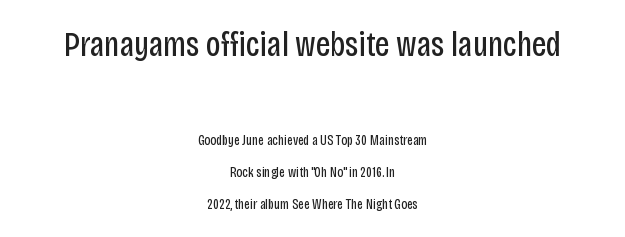
The image shows 35 px regular-weight, condensed sans-serif type, upright; set centered, loose line spacing (2.29x), normal letter spacing, not underlined; the first (top) block is 2.5x larger; low stroke contrast and a large x-height.
